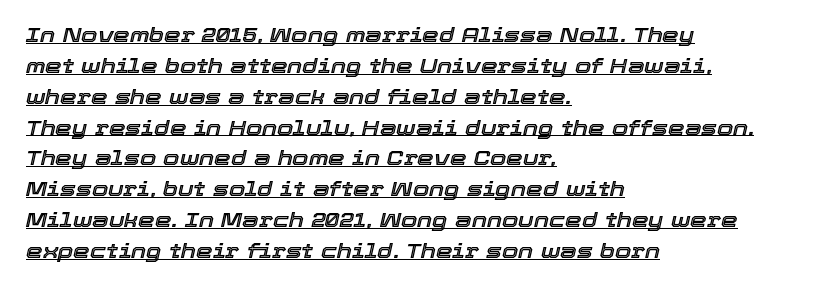
Q: Is the text italic (slanted)? A: Yes, it leans right by about 12 degrees.
Q: Is the text underlined? A: Yes.
Q: How is the paragraph aligned? A: Left-aligned.
Q: Is the spacing between letters normal or unusually wide? A: Normal.
Q: Is the spacing between lines tight, normal or loose? A: Normal.
